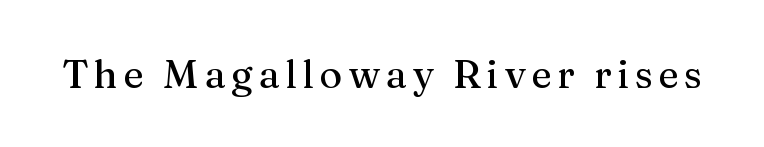
{"serif": "yes", "italic": "no", "width": "normal", "stroke_contrast": "medium", "x_height": "medium", "monospaced": "no", "underline": "no", "glyph_px": 39}
